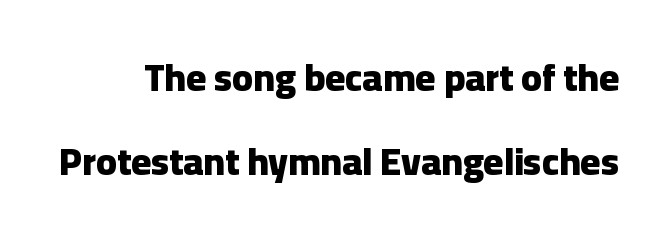
If you drew a line through each stem, it would be perfectly vertical. Look at the tracking — it's just the regular setting, nothing added. A bare baseline throughout the passage. The characters look thick and weighty, a clear bold. The rendering uses a large line-height, opening up the rows. Character widths vary here, with narrow letters taking less room than wide ones.
